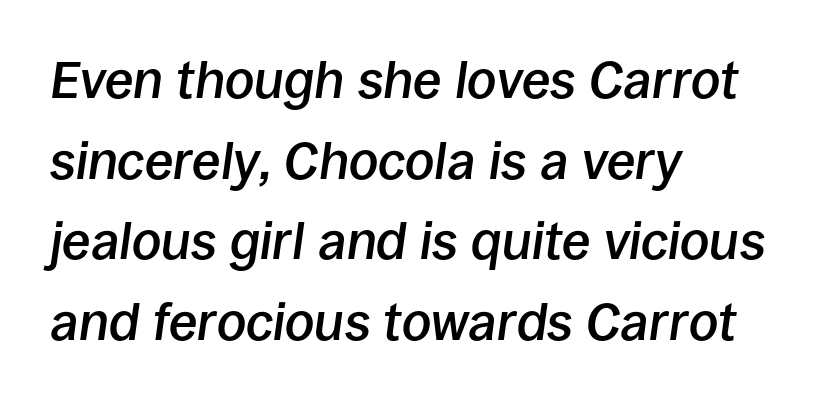
{"italic": "yes", "lean": "right", "slant_degrees": 8, "bold": "semi", "weight": "semibold", "width": "normal", "stroke_contrast": "low", "x_height": "large", "monospaced": "no", "underline": "no", "align": "left", "line_spacing": "normal", "line_spacing_ratio": 1.55, "letter_spacing": "normal", "letter_spacing_em": 0.0, "glyph_px": 52}
